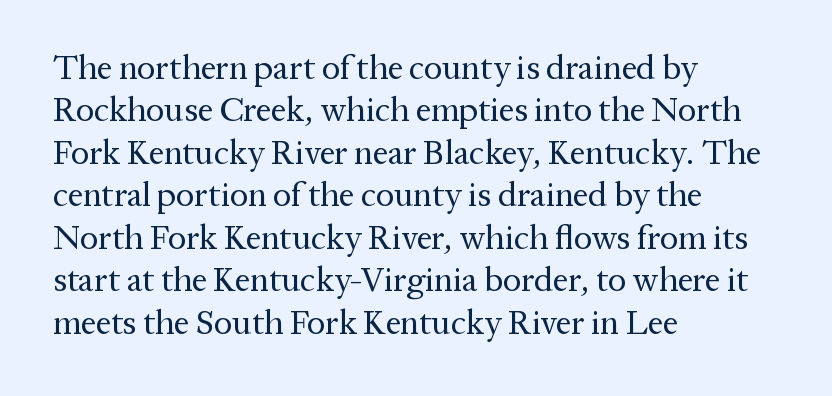
Q: Is the text bold? A: No.
Q: Is the text italic (slanted)? A: No, it is upright.
Q: Is the typeface a serif or a sans-serif typeface? A: Serif.
Q: Is the text underlined? A: No.
Q: How is the paragraph aligned? A: Left-aligned.
Q: Is the spacing between letters normal or unusually wide? A: Normal.
Q: Is the spacing between lines tight, normal or loose? A: Normal.
Q: Width (condensed, normal, or wide)? A: Normal.
Q: Stroke contrast? A: Medium.
Q: x-height? A: Medium.
Q: Monospaced? A: No.
